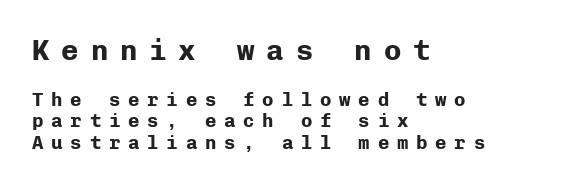
The image shows 29 px bold sans-serif type, upright, monospaced; set left-aligned, tight line spacing (1.13x), unusually wide letter spacing (+0.41 em), not underlined; the first (top) block is 1.53x larger; low stroke contrast and a medium x-height.
